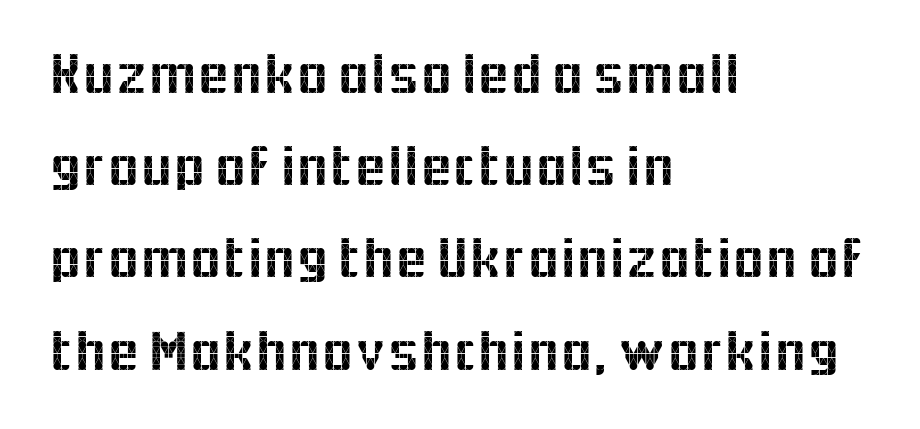
This rendering uses left alignment, leaving the right contour irregular. Nothing sits at the stroke ends, so this counts as sans-serif. Honestly, the letter spacing is just normal — you wouldn't notice it. Looks like regular typesetting: each glyph gets only the width it needs.
